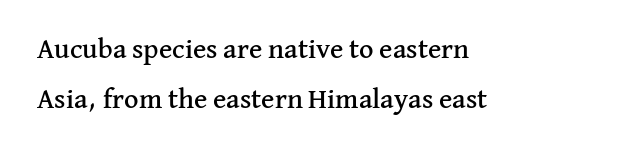
The glyphs in this specimen are seriffed. Each letter keeps its own natural width here, so spacing adapts to shape. It's the straight-up-and-down kind of type. Characters follow at the spacing the type designer built in. Unmarked baselines from the first word to the last.
